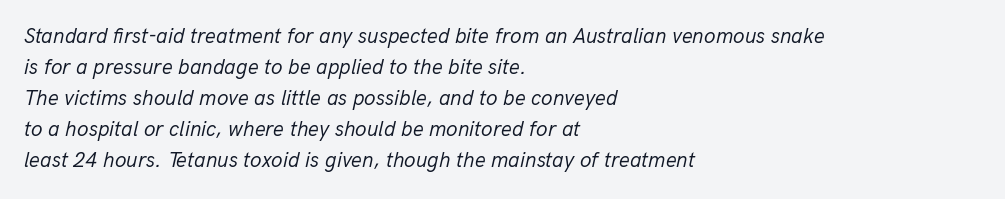
The image shows 21 px text type, italic (leaning right); set left-aligned, normal line spacing (1.48x), normal letter spacing, not underlined.
